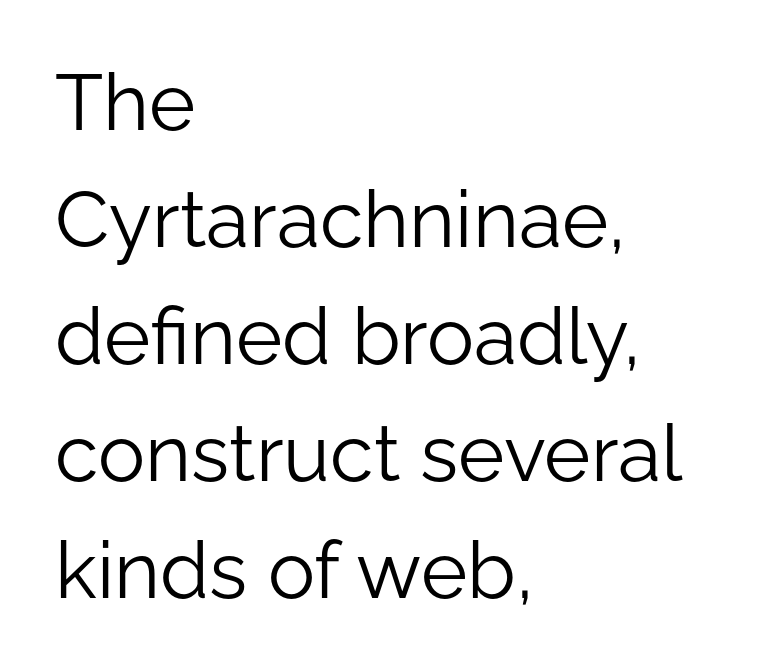
The typeface has the unassuming heft of standard copy or less. Think of a printed novel: that variable character pitch is what you see here. Vertical spacing — default. Look at the tracking — it's just the regular setting, nothing added. If you drew a ruler down the left edge, every line would touch it.
